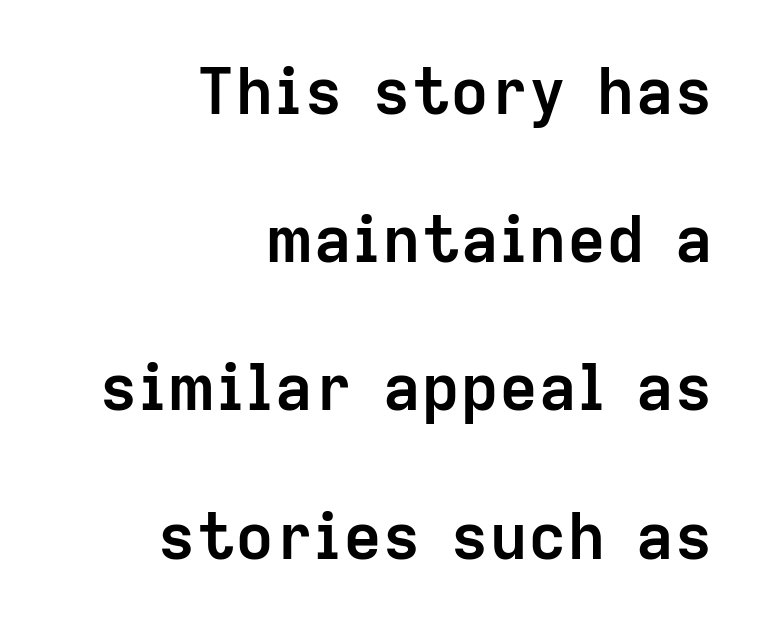
The image shows 65 px semibold sans-serif type, upright; set right-aligned, loose line spacing (2.28x), normal letter spacing, not underlined; low stroke contrast and a medium x-height.
